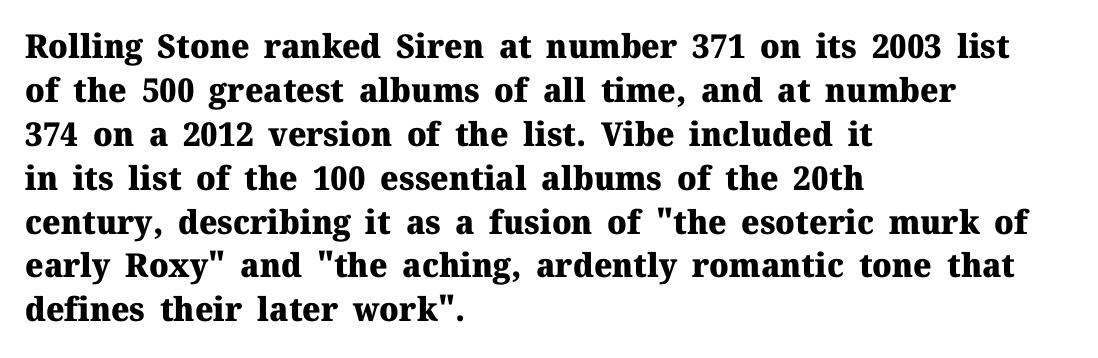
This sample is left-justified, so line endings fall wherever the words run out. The gap between lines stays unmarked. A typesetter would call this proportional, since set widths differ per character. A normal amount of white space separates one row of letters from the next. You'd pick this weight for a headline — it's a proper bold. Unlike a clean sans, this face finishes its strokes with serifs.
